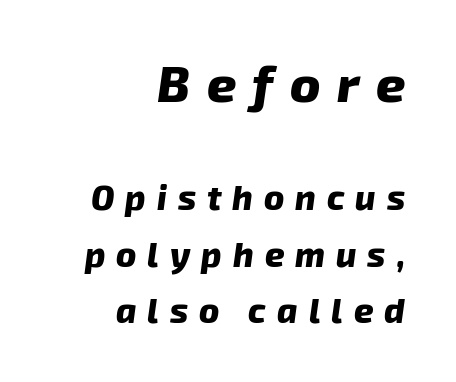
Q: Is the text bold? A: Yes.
Q: Is the text italic (slanted)? A: Yes, it leans right by about 8 degrees.
Q: Is the text underlined? A: No.
Q: How is the paragraph aligned? A: Right-aligned.
Q: Is the spacing between letters normal or unusually wide? A: Unusually wide.
Q: Is the spacing between lines tight, normal or loose? A: Normal.
Q: Which block of text is set in a larger size, the first (top) or the second (bottom)? A: The first (top) one.
Q: Width (condensed, normal, or wide)? A: Normal.
Q: Stroke contrast? A: Low.
Q: x-height? A: Medium.
Q: Monospaced? A: No.
